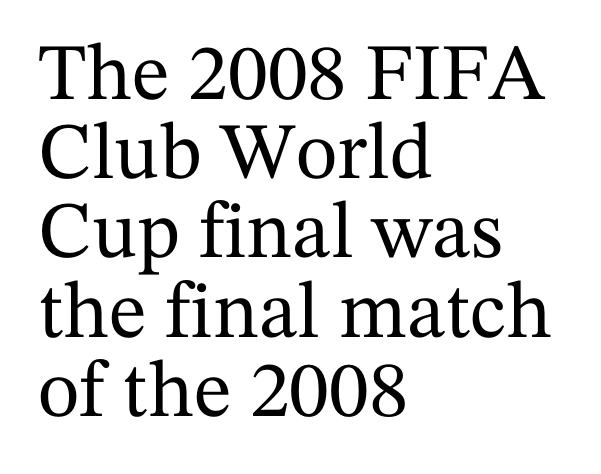
Q: Is the text italic (slanted)? A: No, it is upright.
Q: Is the typeface a serif or a sans-serif typeface? A: Serif.
Q: Is the text underlined? A: No.
Q: How is the paragraph aligned? A: Left-aligned.
Q: Is the spacing between letters normal or unusually wide? A: Normal.
Q: Is the spacing between lines tight, normal or loose? A: Tight.
Q: Width (condensed, normal, or wide)? A: Normal.
Q: Stroke contrast? A: Medium.
Q: x-height? A: Medium.
Q: Monospaced? A: No.
